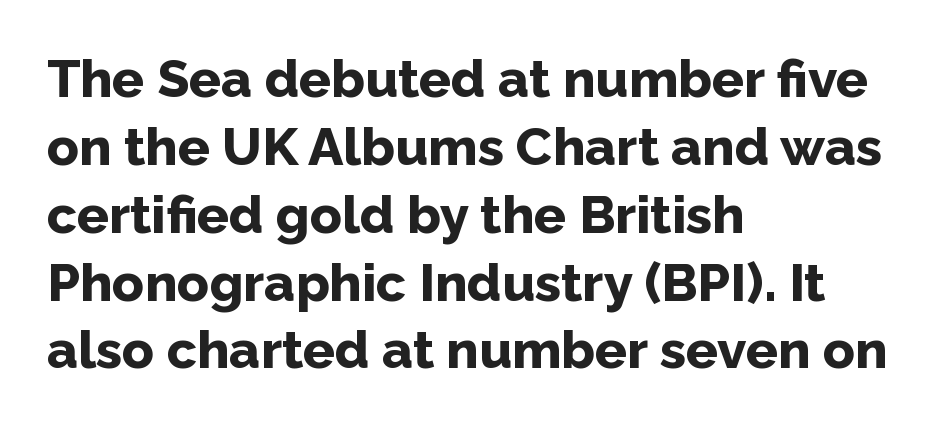
The image shows 53 px bold sans-serif type, upright; set left-aligned, normal line spacing (1.28x), normal letter spacing, not underlined; low stroke contrast and a medium x-height.
